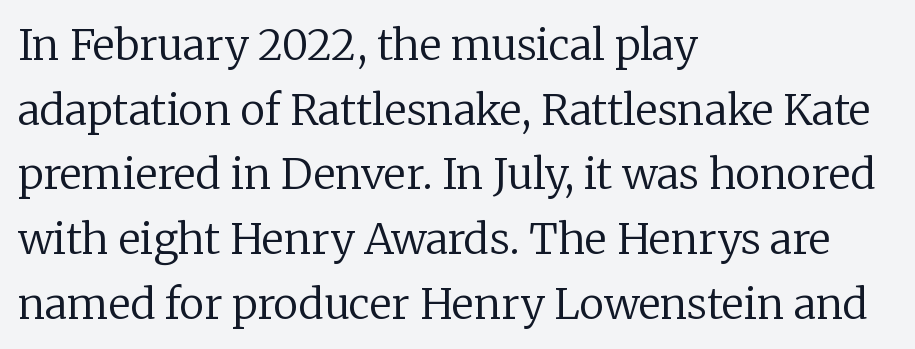
Q: Is the text bold? A: No.
Q: Is the text italic (slanted)? A: No, it is upright.
Q: Is the typeface a serif or a sans-serif typeface? A: Serif.
Q: Is the text underlined? A: No.
Q: How is the paragraph aligned? A: Left-aligned.
Q: Is the spacing between letters normal or unusually wide? A: Normal.
Q: Is the spacing between lines tight, normal or loose? A: Normal.
Q: Width (condensed, normal, or wide)? A: Normal.
Q: Stroke contrast? A: Low.
Q: x-height? A: Medium.
Q: Monospaced? A: No.
